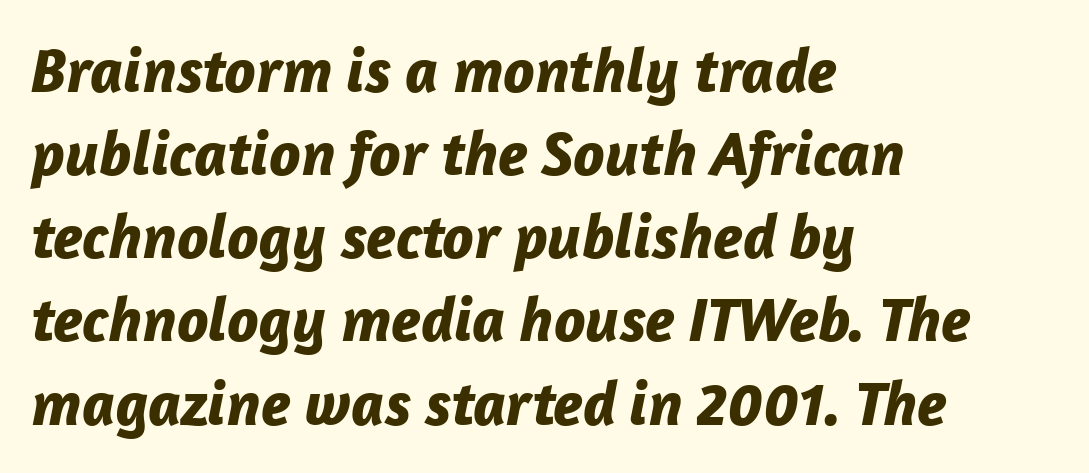
{"italic": "yes", "lean": "right", "slant_degrees": 12, "bold": "yes", "weight": "bold", "width": "normal", "stroke_contrast": "low", "x_height": "medium", "monospaced": "no", "underline": "no", "align": "left", "line_spacing": "normal", "line_spacing_ratio": 1.32, "letter_spacing": "normal", "letter_spacing_em": 0.0, "glyph_px": 63}
